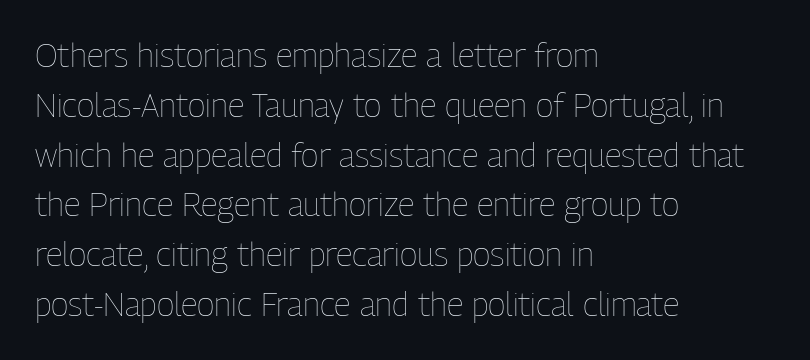
The image shows 33 px thin, condensed type, upright; set left-aligned, normal line spacing (1.51x), normal letter spacing, not underlined; low stroke contrast and a medium x-height.
